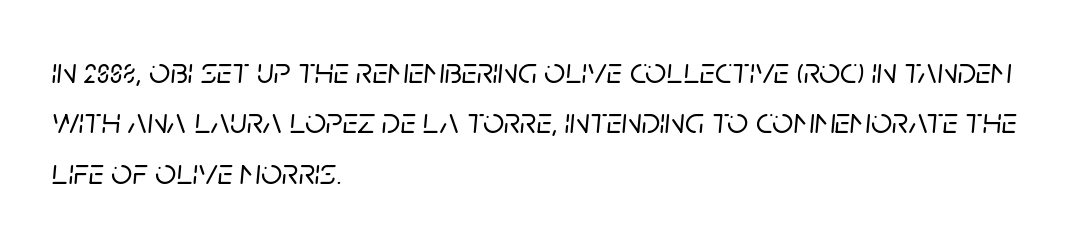
The image shows 37 px text type, italic (leaning right); set left-aligned, normal line spacing (1.36x), normal letter spacing, not underlined; low stroke contrast and a large x-height.
